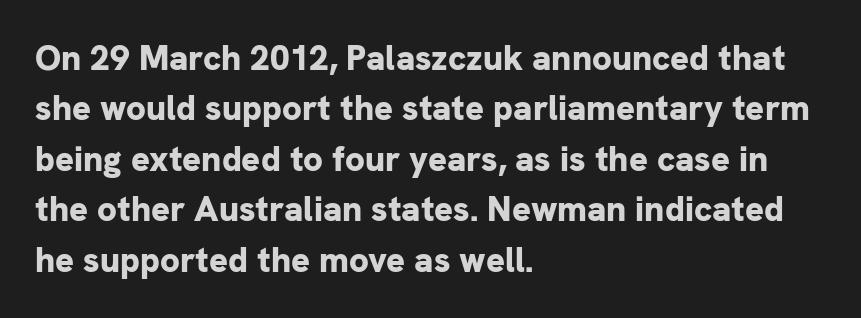
This rendering employs a face without finishing strokes, i.e., a sans-serif. How are the letters spaced? Ordinarily, with no added tracking. The lettering holds an erect, upright posture throughout. The foot of each line stays bare and open. Successive baselines arrive at the customary interval. The ragged edge is on the right, which tells us the setting is flush left.
